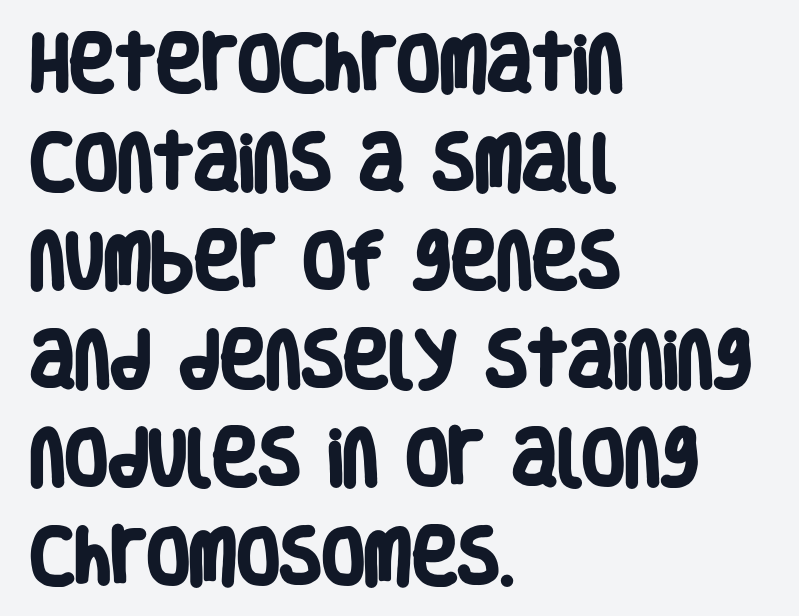
In terms of letterspacing, this is plain default setting. The paragraph has a hard left edge and a soft right edge. What kind of face is this? One without serifs — a sans. Bold? Absolutely — the strokes are thick and heavy. Compared with typical paragraphs, the rows here are spaced about the same.
